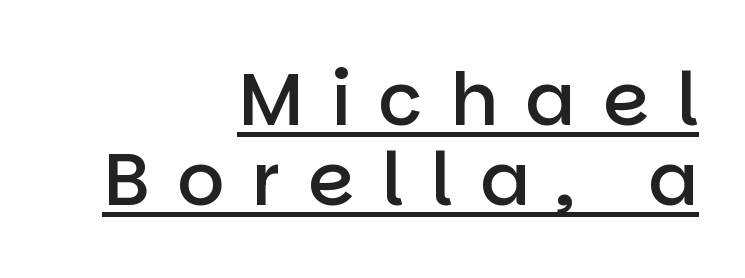
Q: Is the text bold? A: Semi-bold.
Q: Is the text italic (slanted)? A: No, it is upright.
Q: Is the typeface a serif or a sans-serif typeface? A: Sans-serif.
Q: Is the text underlined? A: Yes.
Q: How is the paragraph aligned? A: Right-aligned.
Q: Is the spacing between letters normal or unusually wide? A: Unusually wide.
Q: Is the spacing between lines tight, normal or loose? A: Tight.
Q: Width (condensed, normal, or wide)? A: Normal.
Q: Stroke contrast? A: Low.
Q: x-height? A: Large.
Q: Monospaced? A: No.
